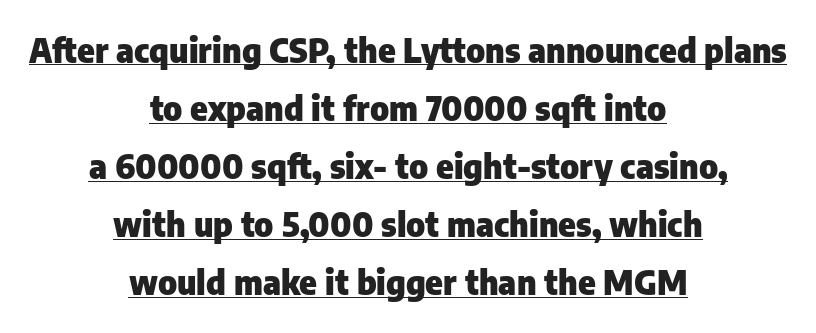
Q: Is the text bold? A: Yes.
Q: Is the text italic (slanted)? A: No, it is upright.
Q: Is the typeface a serif or a sans-serif typeface? A: Sans-serif.
Q: Is the text underlined? A: Yes.
Q: How is the paragraph aligned? A: Centered.
Q: Is the spacing between letters normal or unusually wide? A: Normal.
Q: Width (condensed, normal, or wide)? A: Normal.
Q: Stroke contrast? A: Low.
Q: x-height? A: Medium.
Q: Monospaced? A: No.
